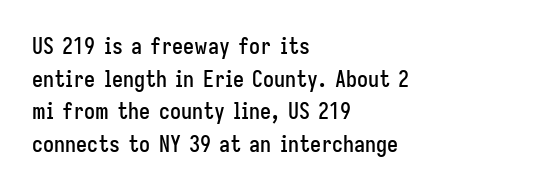
{"italic": "no", "underline": "no", "align": "left", "line_spacing": "normal", "line_spacing_ratio": 1.48, "letter_spacing": "normal", "letter_spacing_em": 0.0, "glyph_px": 22}
